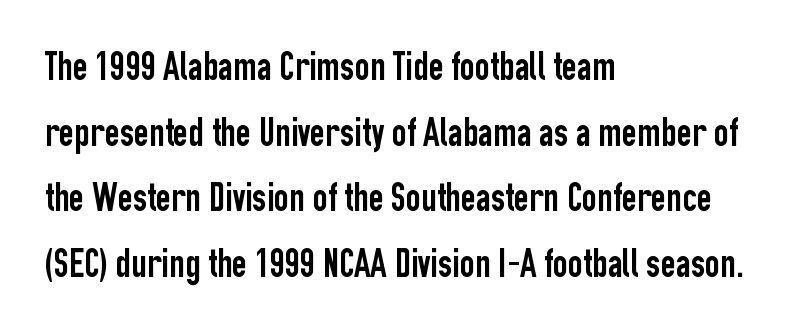
Q: Is the text italic (slanted)? A: No, it is upright.
Q: Is the typeface a serif or a sans-serif typeface? A: Sans-serif.
Q: Is the text underlined? A: No.
Q: How is the paragraph aligned? A: Left-aligned.
Q: Is the spacing between letters normal or unusually wide? A: Normal.
Q: Is the spacing between lines tight, normal or loose? A: Normal.
Q: Width (condensed, normal, or wide)? A: Condensed.
Q: Stroke contrast? A: Low.
Q: x-height? A: Medium.
Q: Monospaced? A: No.
